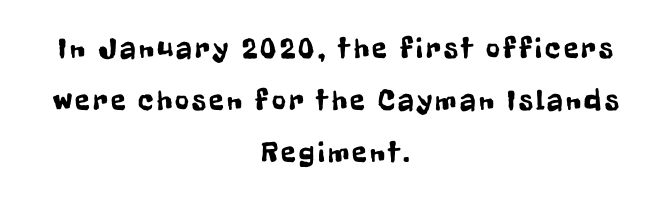
The image shows 30 px condensed sans-serif type, upright; set centered, line spacing 1.73x, not underlined; low stroke contrast and a medium x-height.
